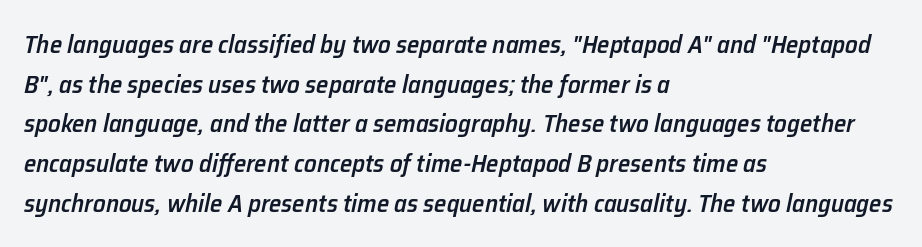
Q: Is the text bold? A: Semi-bold.
Q: Is the text italic (slanted)? A: Yes, it leans right by about 12 degrees.
Q: Is the text underlined? A: No.
Q: How is the paragraph aligned? A: Left-aligned.
Q: Is the spacing between letters normal or unusually wide? A: Normal.
Q: Is the spacing between lines tight, normal or loose? A: Normal.
